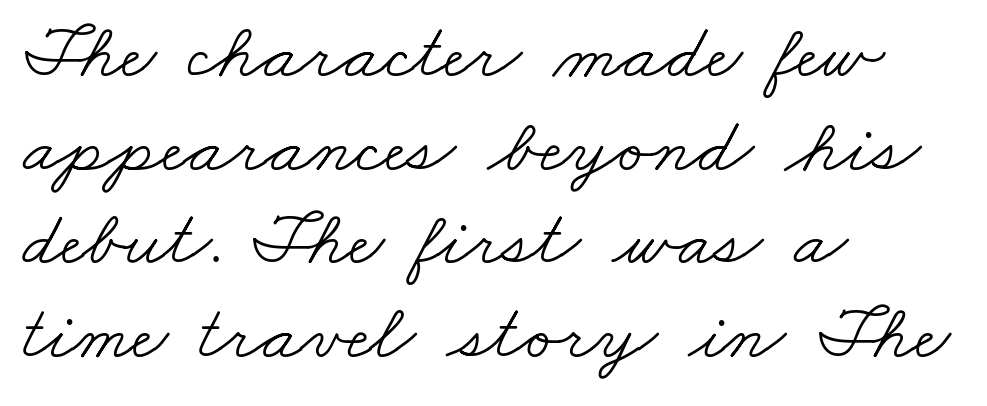
The image shows 78 px light, wide serif type; set left-aligned, line spacing 1.2x, normal letter spacing, not underlined; low stroke contrast and a small x-height.
